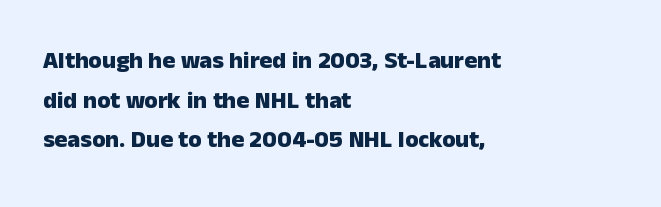
The image shows 24 px bold type, upright; set left-aligned, normal line spacing (1.65x), normal letter spacing, not underlined.
